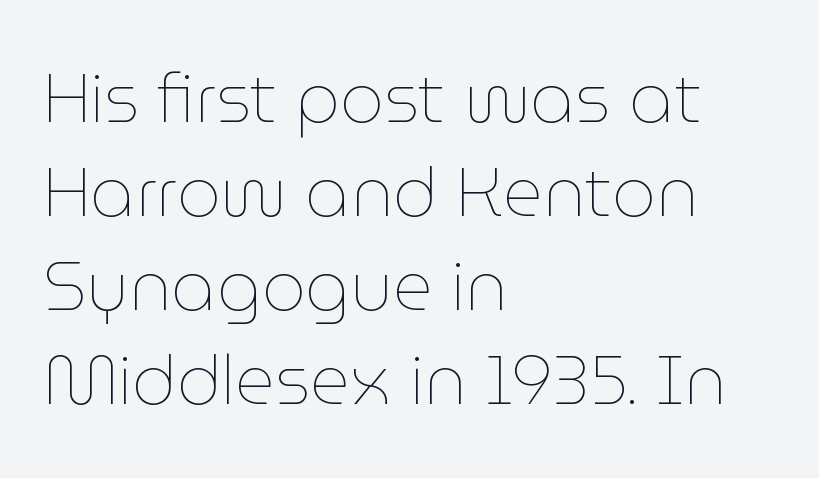
{"italic": "no", "bold": "no", "weight": "thin", "width": "normal", "stroke_contrast": "low", "x_height": "medium", "monospaced": "no", "underline": "no", "align": "left", "line_spacing": "normal", "line_spacing_ratio": 1.36, "letter_spacing": "normal", "letter_spacing_em": 0.0, "glyph_px": 69}
